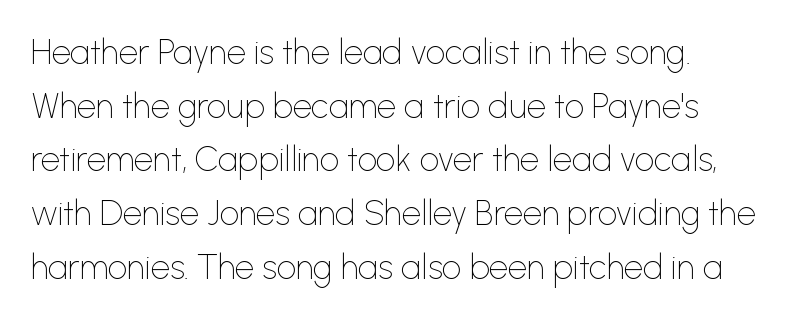
The image shows 34 px thin sans-serif type, upright; set left-aligned, normal line spacing (1.58x), normal letter spacing, not underlined; low stroke contrast and a medium x-height.
